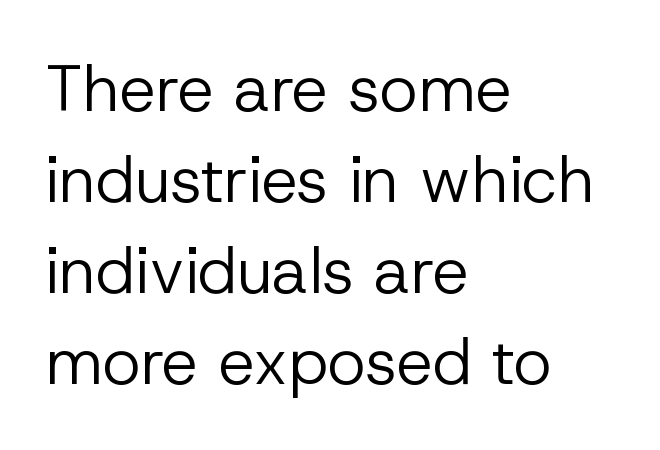
The image shows 65 px regular-weight sans-serif type, upright; set left-aligned, normal line spacing (1.4x), normal letter spacing, not underlined; low stroke contrast and a medium x-height.
